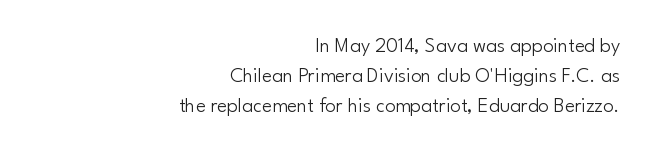
The image shows 21 px text type, upright; set right-aligned, normal line spacing (1.43x), normal letter spacing, not underlined.
